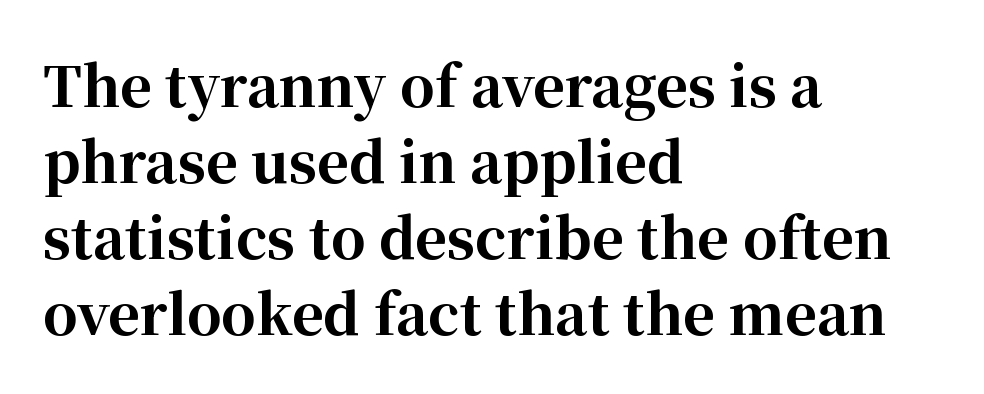
{"serif": "yes", "italic": "no", "bold": "yes", "weight": "bold", "width": "normal", "stroke_contrast": "high", "x_height": "medium", "monospaced": "no", "underline": "no", "align": "left", "line_spacing": "normal", "line_spacing_ratio": 1.38, "letter_spacing": "normal", "letter_spacing_em": 0.0, "glyph_px": 55}
